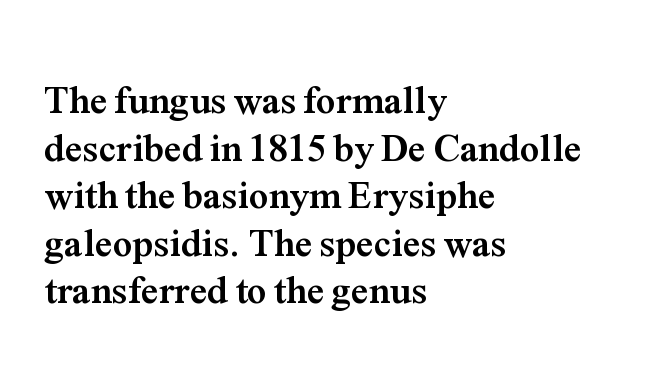
Q: Is the text bold? A: Yes.
Q: Is the text italic (slanted)? A: No, it is upright.
Q: Is the typeface a serif or a sans-serif typeface? A: Serif.
Q: Is the text underlined? A: No.
Q: How is the paragraph aligned? A: Left-aligned.
Q: Is the spacing between letters normal or unusually wide? A: Normal.
Q: Width (condensed, normal, or wide)? A: Normal.
Q: Stroke contrast? A: Medium.
Q: x-height? A: Medium.
Q: Monospaced? A: No.
